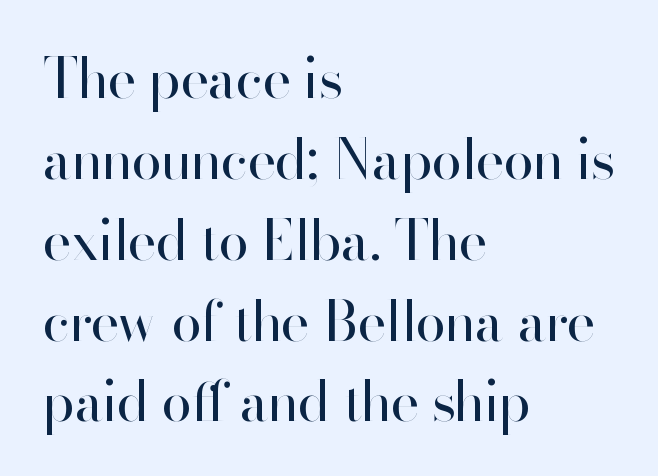
The image shows 55 px regular-weight sans-serif type, upright; set left-aligned, normal line spacing (1.47x), normal letter spacing, not underlined; high stroke contrast and a small x-height.
